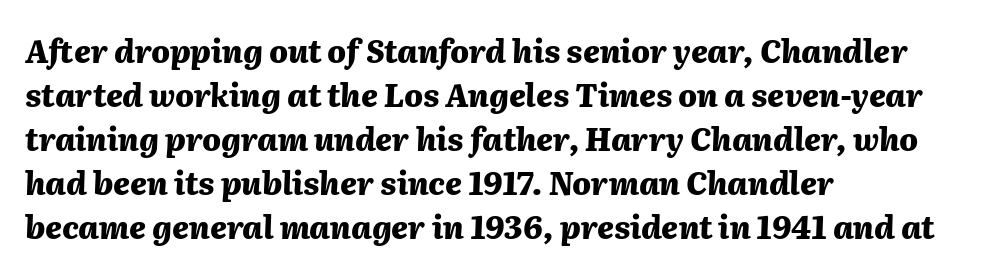
{"italic": "yes", "lean": "right", "slant_degrees": 2, "bold": "yes", "weight": "heavy", "width": "normal", "stroke_contrast": "medium", "x_height": "medium", "monospaced": "no", "underline": "no", "align": "left", "line_spacing": "normal", "line_spacing_ratio": 1.42, "letter_spacing": "normal", "letter_spacing_em": 0.0, "glyph_px": 31}
